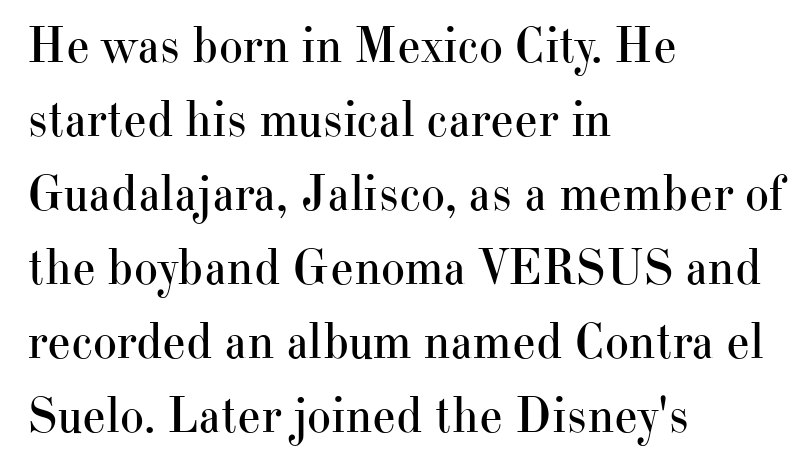
The image shows 51 px regular-weight serif type, upright; set left-aligned, normal line spacing (1.45x), normal letter spacing, not underlined; high stroke contrast and a small x-height.
